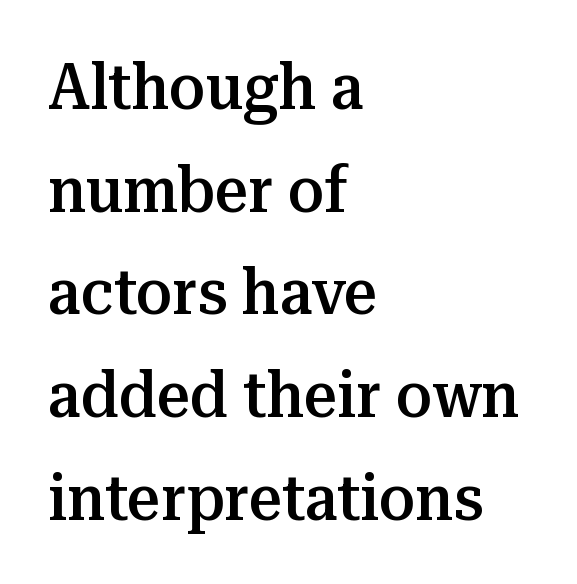
{"serif": "yes", "italic": "no", "bold": "semi", "weight": "semibold", "width": "normal", "stroke_contrast": "medium", "x_height": "medium", "monospaced": "no", "underline": "no", "align": "left", "line_spacing": "normal", "line_spacing_ratio": 1.58, "letter_spacing": "normal", "letter_spacing_em": 0.0, "glyph_px": 65}
